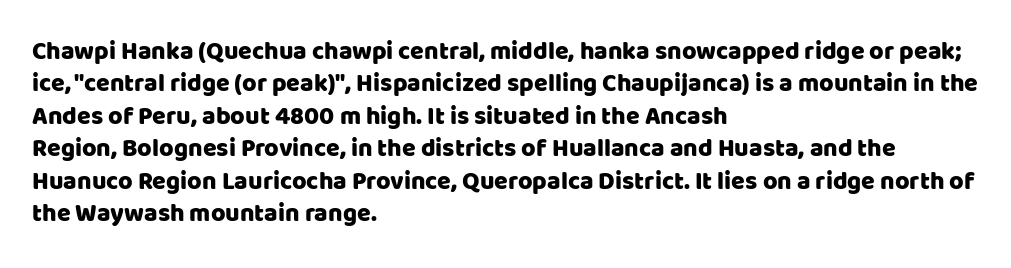
The image shows 25 px text type, upright; set left-aligned, normal line spacing (1.3x), normal letter spacing, not underlined.
